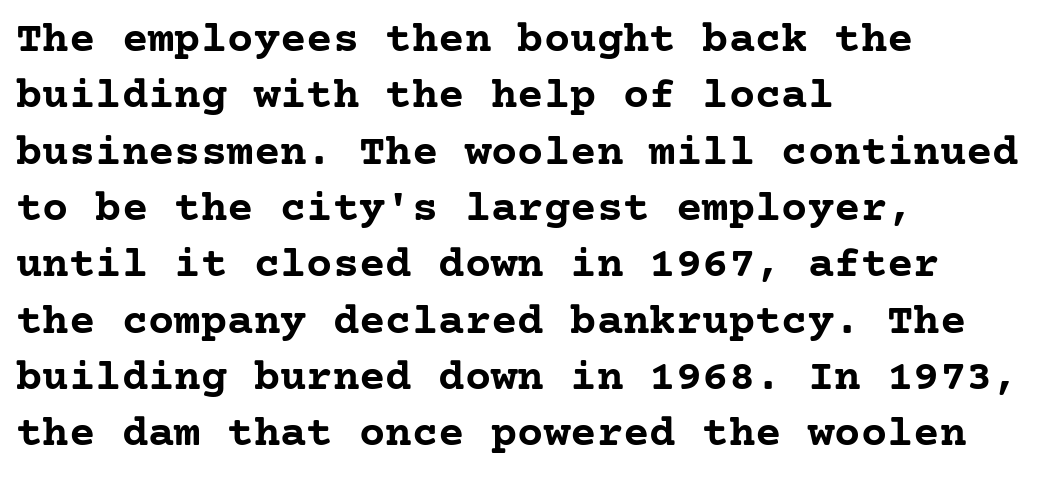
Q: Is the text bold? A: Yes.
Q: Is the text italic (slanted)? A: No, it is upright.
Q: Is the typeface a serif or a sans-serif typeface? A: Serif.
Q: Is the text underlined? A: No.
Q: How is the paragraph aligned? A: Left-aligned.
Q: Is the spacing between letters normal or unusually wide? A: Normal.
Q: Is the spacing between lines tight, normal or loose? A: Normal.
Q: Width (condensed, normal, or wide)? A: Normal.
Q: Stroke contrast? A: Low.
Q: x-height? A: Medium.
